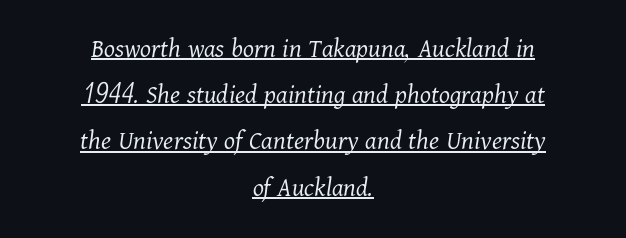
The image shows 28 px light serif type, italic (leaning right); set centered, normal line spacing (1.65x), normal letter spacing, underlined; medium stroke contrast and a medium x-height.
